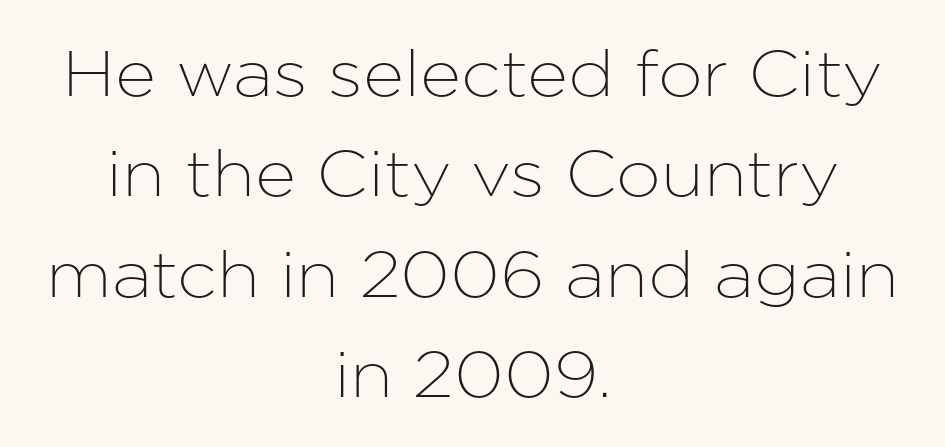
The image shows 64 px sans-serif type, upright; set centered, normal line spacing (1.57x), normal letter spacing, not underlined; low stroke contrast and a medium x-height.
